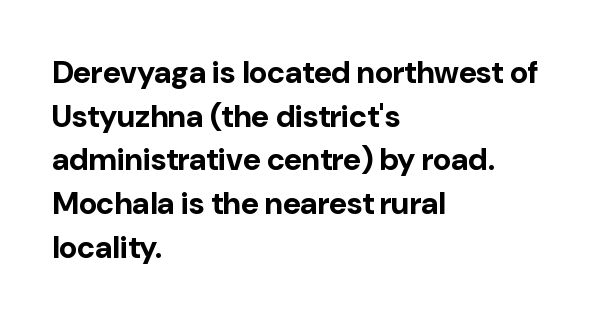
The image shows 31 px bold sans-serif type, upright; set left-aligned, normal line spacing (1.41x), normal letter spacing, not underlined; low stroke contrast and a medium x-height.
